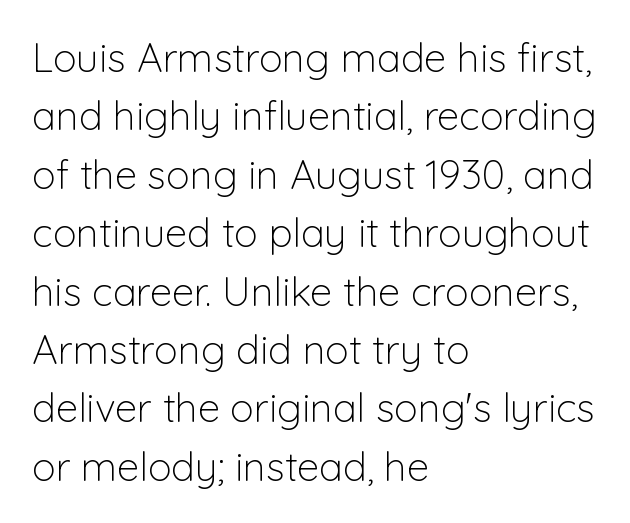
Every character sits straight up, as roman type does. The face used here is proportionally spaced, like ordinary book or web type. Weight class: somewhere from thin through regular. Does the leading feel generous? No, just average.
